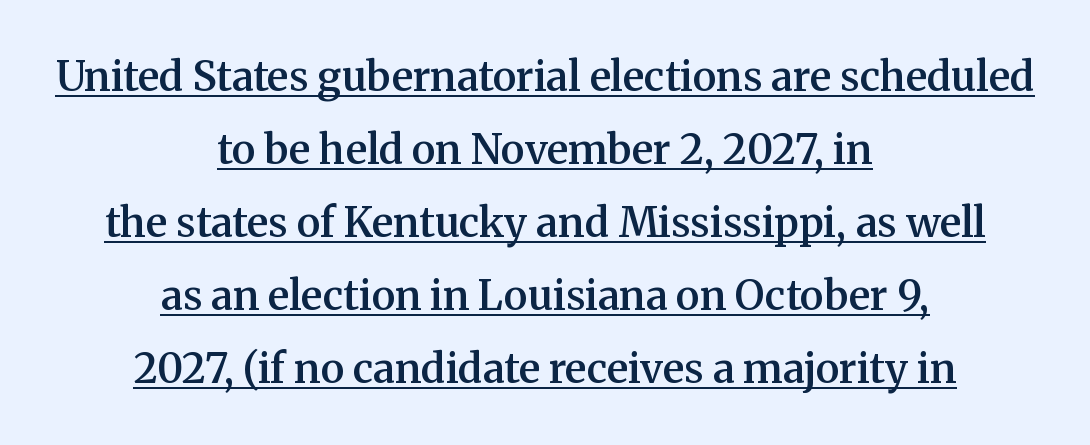
Letterform terminals end in serifs throughout the passage. This sample carries an underscore along the baseline area. A semibold gives these letters moderate extra thickness, short of bold. A centered setting, common on invitations and titles, is used for this passage.
